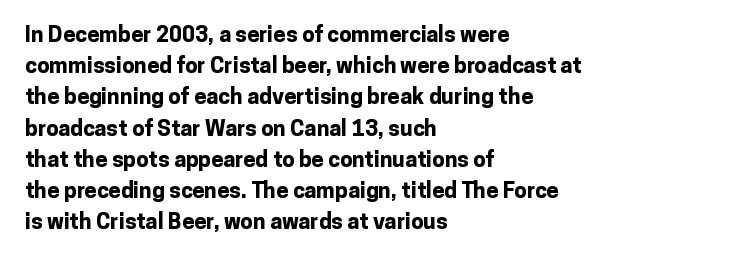
The image shows 22 px bold type, upright; set left-aligned, normal line spacing (1.42x), normal letter spacing, not underlined.
